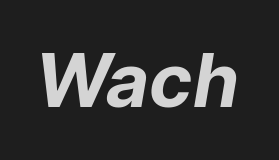
The image shows 74 px bold sans-serif type; set normal letter spacing, not underlined; low stroke contrast and a medium x-height.
